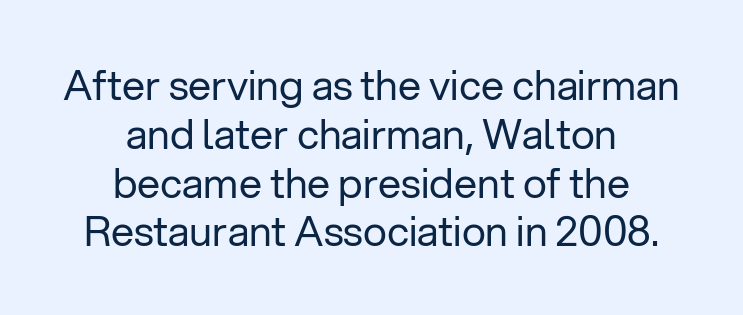
The image shows 41 px regular-weight sans-serif type, upright; set centered, line spacing 1.19x, normal letter spacing, not underlined; low stroke contrast and a medium x-height.
